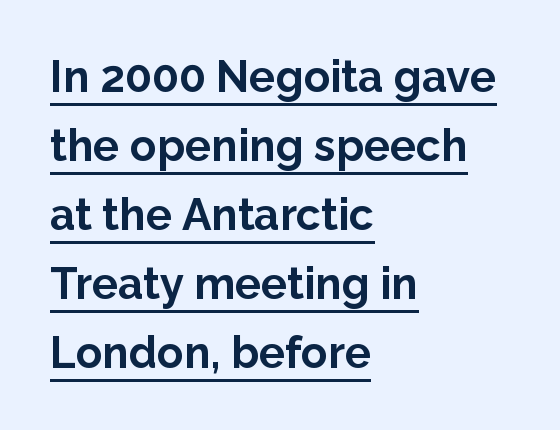
The image shows 44 px bold sans-serif type, upright; set left-aligned, normal line spacing (1.57x), normal letter spacing, underlined; low stroke contrast and a medium x-height.
